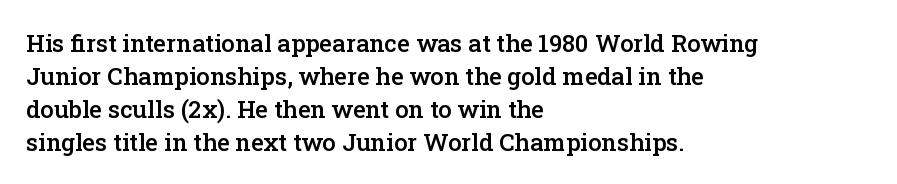
The image shows 24 px text type, upright; set left-aligned, normal line spacing (1.37x), normal letter spacing, not underlined.
